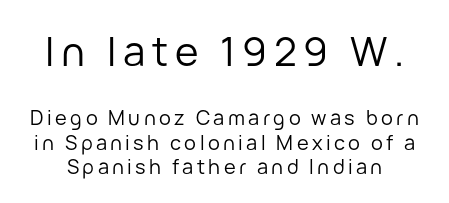
The image shows 40 px regular-weight sans-serif type, upright; set line spacing 1.21x, not underlined; the first (top) block is 2.0x larger; low stroke contrast and a medium x-height.
